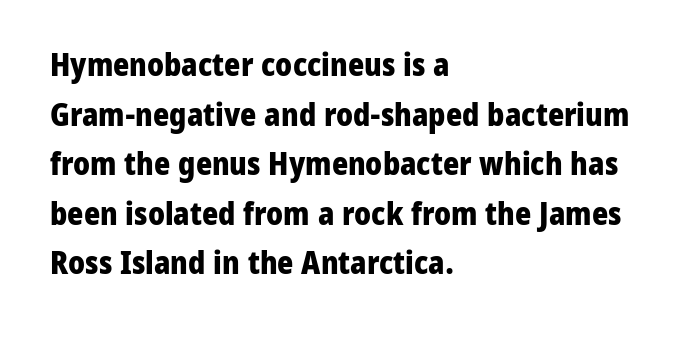
Q: Is the text bold? A: Yes.
Q: Is the text italic (slanted)? A: No, it is upright.
Q: Is the typeface a serif or a sans-serif typeface? A: Sans-serif.
Q: Is the text underlined? A: No.
Q: How is the paragraph aligned? A: Left-aligned.
Q: Is the spacing between letters normal or unusually wide? A: Normal.
Q: Is the spacing between lines tight, normal or loose? A: Normal.
Q: Width (condensed, normal, or wide)? A: Normal.
Q: Stroke contrast? A: Low.
Q: x-height? A: Medium.
Q: Monospaced? A: No.
